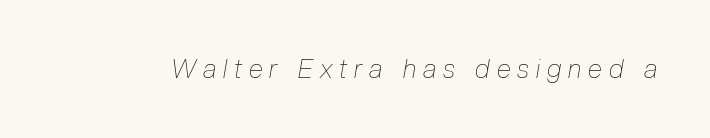
The letterforms sit at book weight or below. There is plenty of visible air inserted between adjacent glyphs. Decoration check: the copy has no underline. It's the slanting kind of type.
